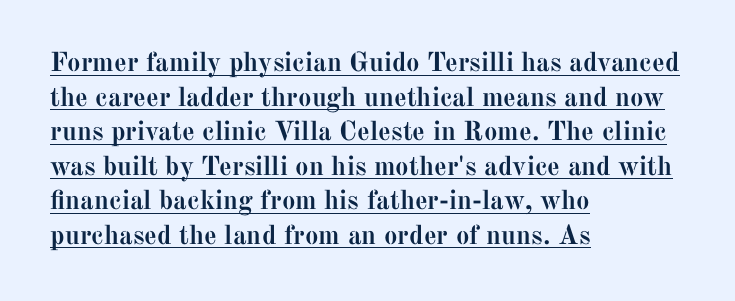
The compositor pushed each line to the left boundary. This block has exactly the height ordinary leading produces. Style check: upright. Each word holds together tightly as a unit, with standard inter-letter gaps.
